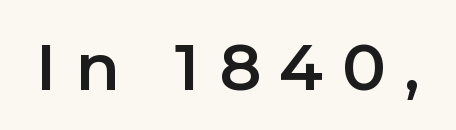
{"serif": "no", "italic": "no", "bold": "semi", "weight": "semibold", "width": "normal", "x_height": "medium", "monospaced": "no", "underline": "no", "letter_spacing": "wide", "letter_spacing_em": 0.27, "glyph_px": 70}
